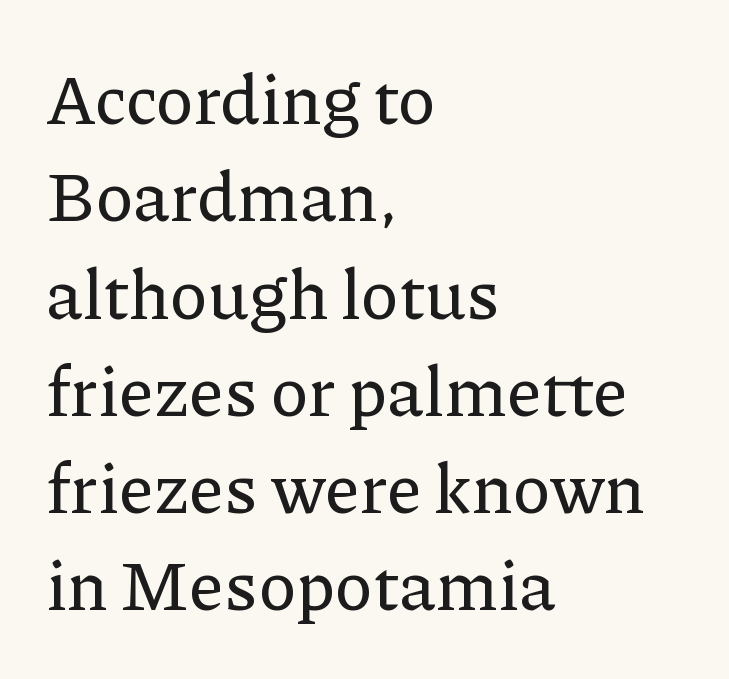
{"serif": "yes", "italic": "no", "width": "normal", "stroke_contrast": "low", "x_height": "medium", "monospaced": "no", "underline": "no", "align": "left", "line_spacing": "normal", "line_spacing_ratio": 1.39, "letter_spacing": "normal", "letter_spacing_em": 0.0, "glyph_px": 70}
